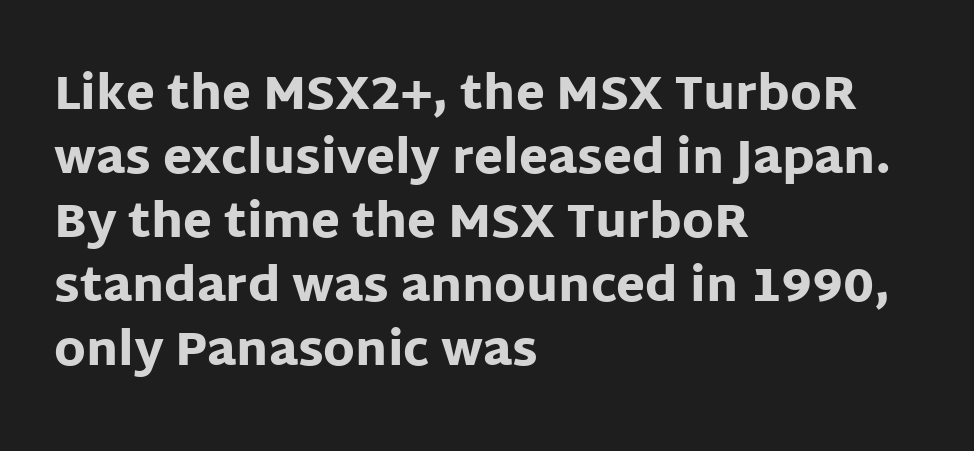
{"serif": "no", "italic": "no", "bold": "yes", "weight": "heavy", "width": "normal", "stroke_contrast": "low", "x_height": "large", "monospaced": "no", "underline": "no", "align": "left", "line_spacing": "normal", "line_spacing_ratio": 1.36, "letter_spacing": "normal", "letter_spacing_em": 0.0, "glyph_px": 47}
